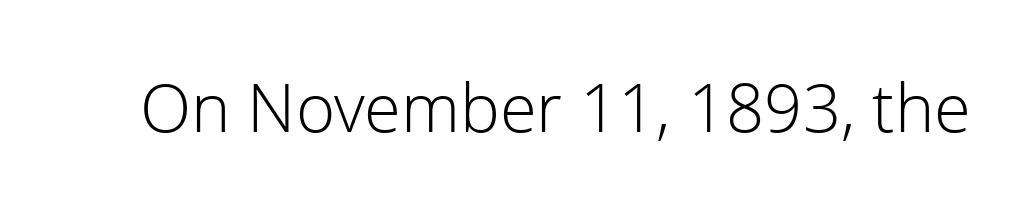
Q: Is the text bold? A: No.
Q: Is the text italic (slanted)? A: No, it is upright.
Q: Is the typeface a serif or a sans-serif typeface? A: Sans-serif.
Q: Is the text underlined? A: No.
Q: Is the spacing between letters normal or unusually wide? A: Normal.
Q: Width (condensed, normal, or wide)? A: Normal.
Q: Stroke contrast? A: Low.
Q: x-height? A: Medium.
Q: Monospaced? A: No.
